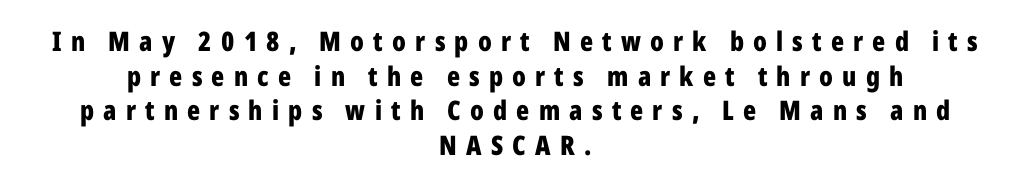
The image shows 27 px bold type, upright; set centered, normal line spacing (1.28x), unusually wide letter spacing (+0.34 em), not underlined.
